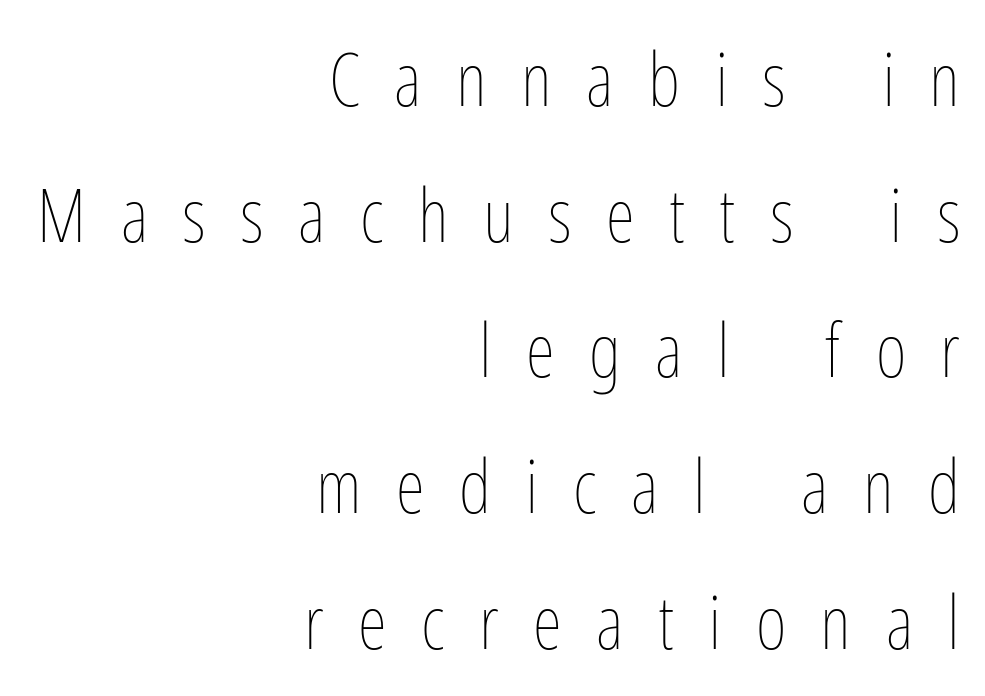
Characters follow at a spacing far wider than the type designer built in. Do the characters align in a grid? No, the font is proportional. This rendering features lettering with no underline. This reads as an unemphasized weight, regular at the heaviest.
